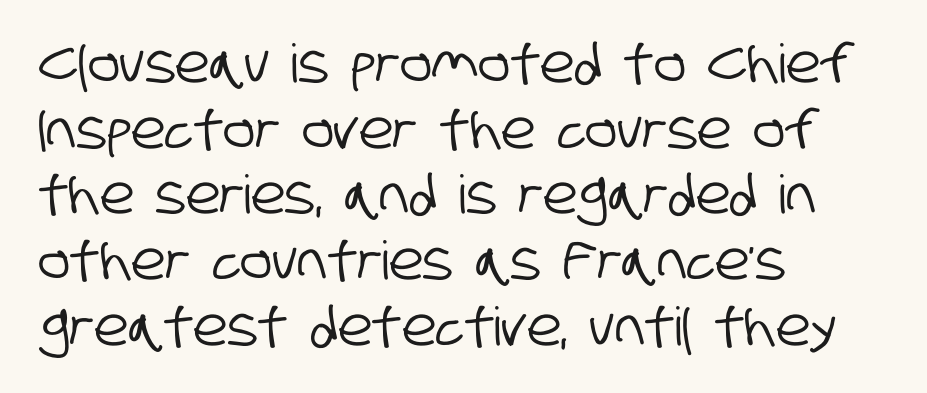
Honestly, there is no underline to notice here at all. If you drew a ruler down the left edge, every line would touch it. In terms of letterspacing, this is plain default setting. Classification — sans serif. This sample has the flowing, uneven cadence of proportional lettering.
